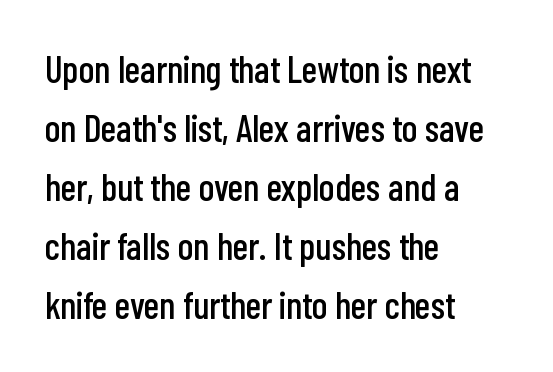
The image shows 38 px condensed sans-serif type, upright; set left-aligned, normal line spacing (1.55x), normal letter spacing, not underlined; low stroke contrast and a medium x-height.
